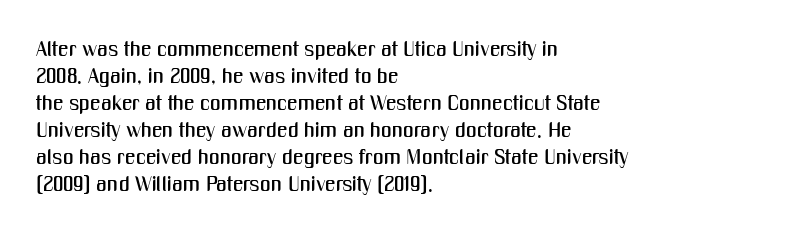
The letters stand straight up with perfectly vertical stems. Tracking here is standard; glyphs follow each other at the usual distance. Whoever set this chose a conventional vertical rhythm. The paragraph has a hard left edge and a soft right edge. Has an underline been added? It has not.
